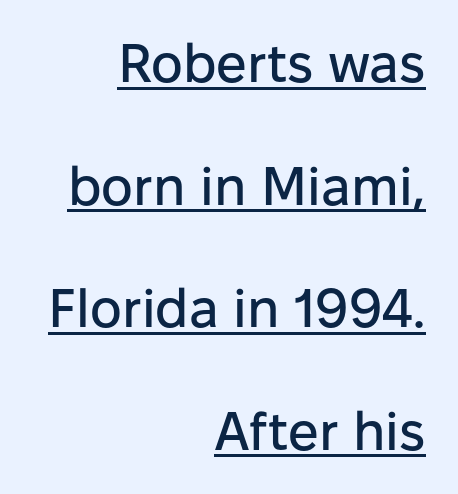
{"serif": "no", "italic": "no", "width": "normal", "stroke_contrast": "low", "x_height": "medium", "monospaced": "no", "underline": "yes", "align": "right", "line_spacing": "loose", "line_spacing_ratio": 2.27, "letter_spacing": "normal", "letter_spacing_em": 0.0, "glyph_px": 54}
